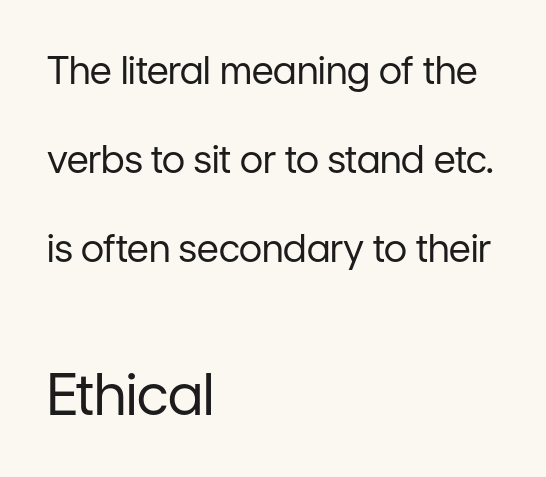
Q: Is the text bold? A: No.
Q: Is the text italic (slanted)? A: No, it is upright.
Q: Is the typeface a serif or a sans-serif typeface? A: Sans-serif.
Q: Is the text underlined? A: No.
Q: How is the paragraph aligned? A: Left-aligned.
Q: Is the spacing between letters normal or unusually wide? A: Normal.
Q: Is the spacing between lines tight, normal or loose? A: Loose.
Q: Which block of text is set in a larger size, the first (top) or the second (bottom)? A: The second (bottom) one.
Q: Width (condensed, normal, or wide)? A: Normal.
Q: Stroke contrast? A: Low.
Q: x-height? A: Medium.
Q: Monospaced? A: No.
